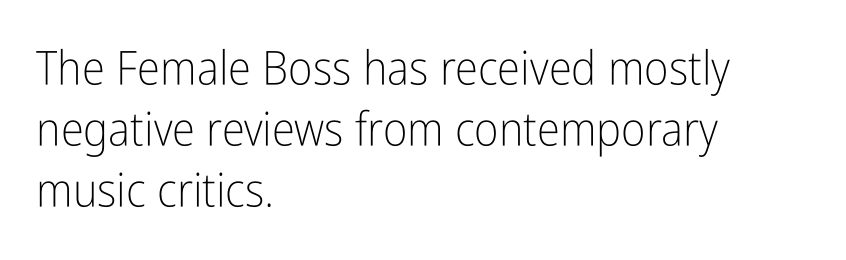
The image shows 47 px light, condensed sans-serif type, upright; set left-aligned, normal line spacing (1.3x), normal letter spacing, not underlined; low stroke contrast and a medium x-height.
